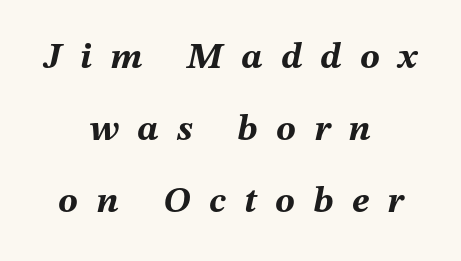
Q: Is the text bold? A: Yes.
Q: Is the text italic (slanted)? A: Yes, it leans right by about 12 degrees.
Q: Is the text underlined? A: No.
Q: How is the paragraph aligned? A: Centered.
Q: Is the spacing between letters normal or unusually wide? A: Unusually wide.
Q: Is the spacing between lines tight, normal or loose? A: Loose.
Q: Width (condensed, normal, or wide)? A: Normal.
Q: Stroke contrast? A: Medium.
Q: x-height? A: Medium.
Q: Monospaced? A: No.
